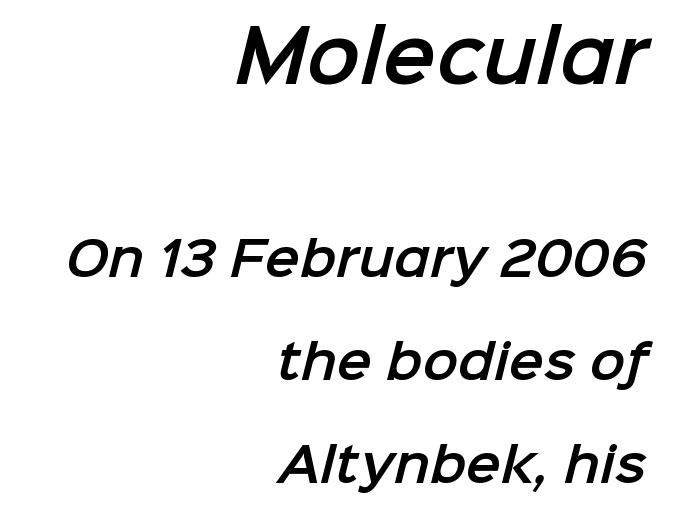
The image shows 71 px sans-serif type; set right-aligned, loose line spacing (2.19x), normal letter spacing, not underlined; the first (top) block is 1.51x larger; low stroke contrast and a medium x-height.
